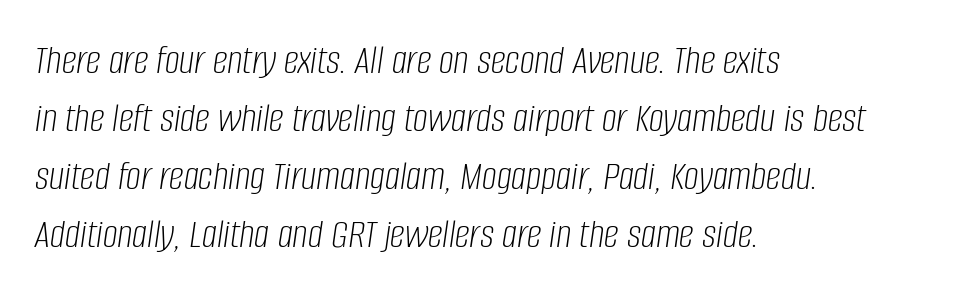
These lines are rendered in a variable-pitch font. Observe the ordinary spacing: letters are neighbours, not strangers. A classic flush-left, rag-right setting is used for this passage. Characters are canted at an angle relative to the baseline's perpendicular. Just letters on the line, the space beneath them empty.
